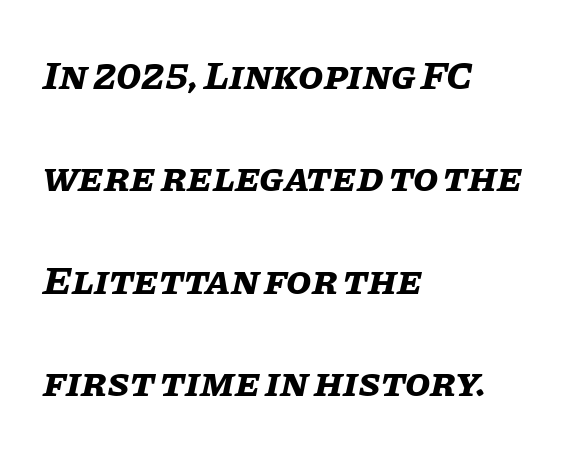
The image shows 41 px bold type, italic (leaning right); set left-aligned, loose line spacing (2.5x), normal letter spacing, not underlined; low stroke contrast and a large x-height.
